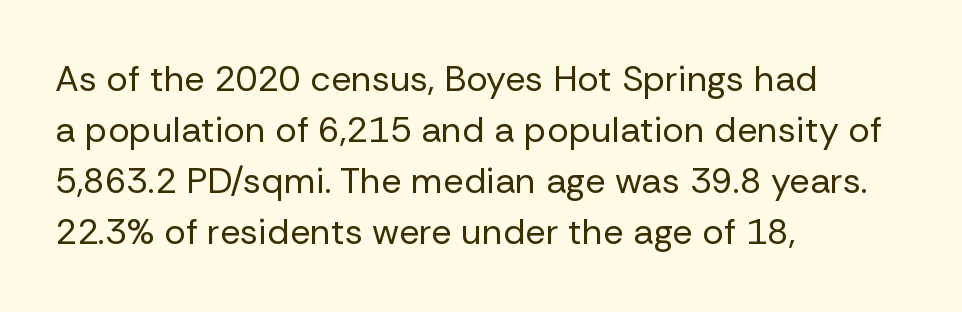
The image shows 36 px regular-weight sans-serif type, upright; set left-aligned, normal line spacing (1.42x), normal letter spacing, not underlined; low stroke contrast and a medium x-height.
